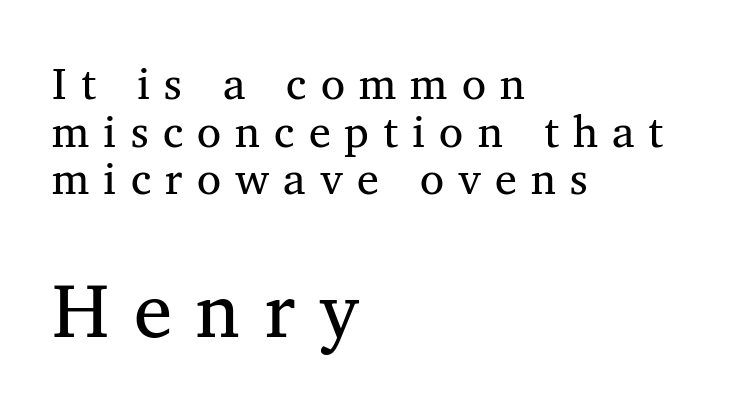
Q: Is the text bold? A: No.
Q: Is the typeface a serif or a sans-serif typeface? A: Serif.
Q: Is the text underlined? A: No.
Q: How is the paragraph aligned? A: Left-aligned.
Q: Is the spacing between letters normal or unusually wide? A: Unusually wide.
Q: Is the spacing between lines tight, normal or loose? A: Tight.
Q: Which block of text is set in a larger size, the first (top) or the second (bottom)? A: The second (bottom) one.
Q: Width (condensed, normal, or wide)? A: Normal.
Q: Stroke contrast? A: Medium.
Q: x-height? A: Medium.
Q: Monospaced? A: No.
